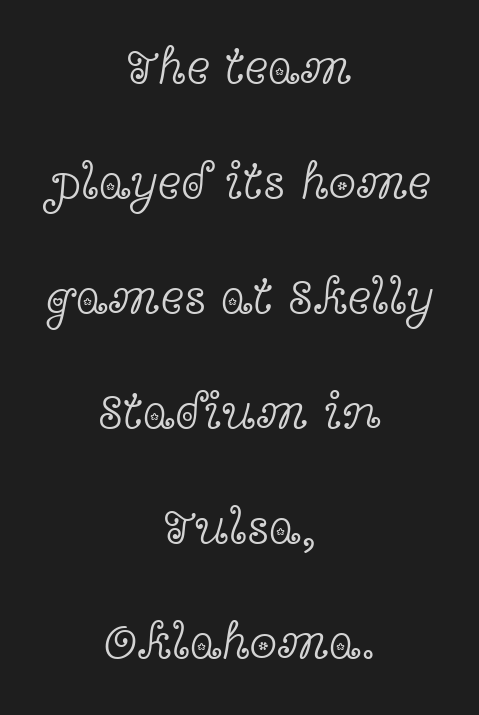
{"serif": "yes", "italic": "no", "bold": "no", "weight": "light", "width": "wide", "x_height": "medium", "monospaced": "no", "underline": "no", "align": "center", "line_spacing": "loose", "line_spacing_ratio": 2.3, "letter_spacing": "normal", "letter_spacing_em": 0.0, "glyph_px": 50}
